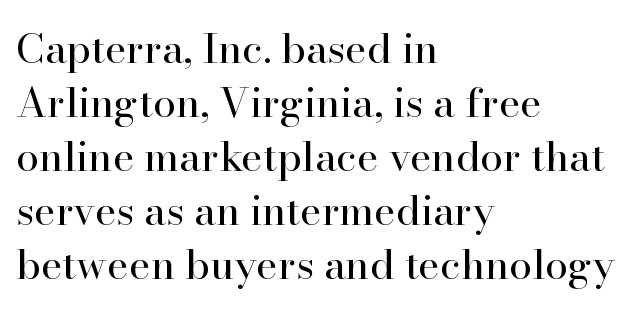
Q: Is the text bold? A: No.
Q: Is the text italic (slanted)? A: No, it is upright.
Q: Is the typeface a serif or a sans-serif typeface? A: Serif.
Q: Is the text underlined? A: No.
Q: How is the paragraph aligned? A: Left-aligned.
Q: Is the spacing between letters normal or unusually wide? A: Normal.
Q: Is the spacing between lines tight, normal or loose? A: Normal.
Q: Width (condensed, normal, or wide)? A: Normal.
Q: Stroke contrast? A: High.
Q: x-height? A: Small.
Q: Monospaced? A: No.
